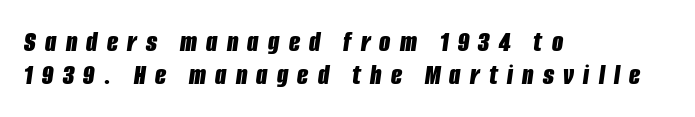
{"italic": "yes", "lean": "right", "slant_degrees": 8, "bold": "yes", "weight": "bold", "width": "condensed", "stroke_contrast": "low", "x_height": "large", "monospaced": "no", "underline": "no", "align": "left", "line_spacing": "tight", "line_spacing_ratio": 1.13, "letter_spacing": "wide", "letter_spacing_em": 0.32, "glyph_px": 29}
